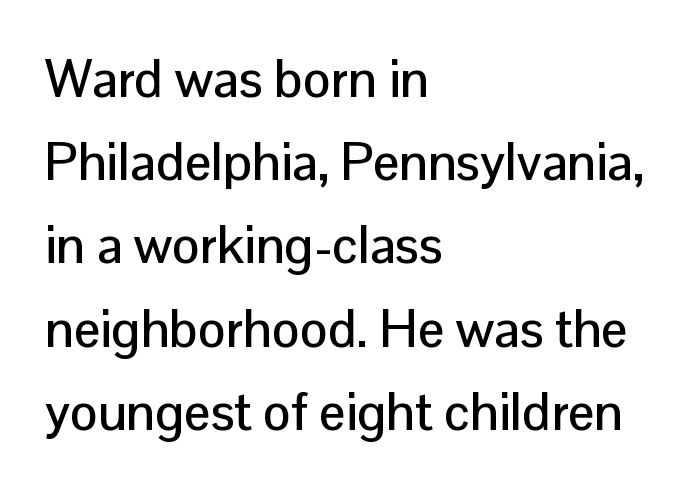
Line starts are locked; line ends wander. The gaps between neighbouring characters are ordinary and unremarkable. The gap between lines stays unmarked. Is this a fixed-width face? No — the glyphs have proportional, varying widths.
